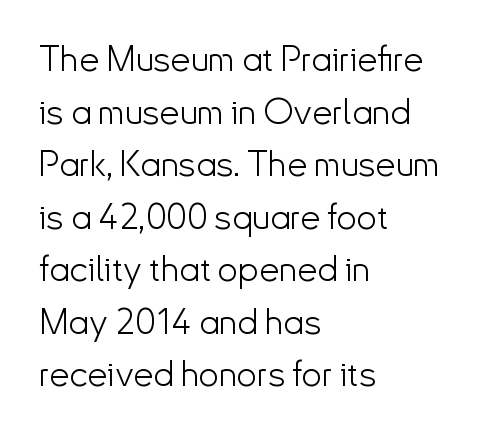
The space between consecutive lines is moderate. A typesetter would call this proportional, since set widths differ per character. Stroke thickness stays within the range of a standard reading face or lighter. Honestly, the letter spacing is just normal — you wouldn't notice it.
